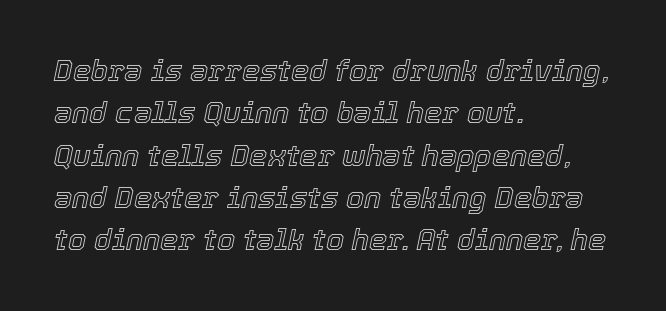
Q: Is the text italic (slanted)? A: Yes, it leans right by about 12 degrees.
Q: Is the text underlined? A: No.
Q: How is the paragraph aligned? A: Left-aligned.
Q: Is the spacing between letters normal or unusually wide? A: Normal.
Q: Is the spacing between lines tight, normal or loose? A: Normal.
Q: Width (condensed, normal, or wide)? A: Normal.
Q: x-height? A: Medium.
Q: Monospaced? A: No.
